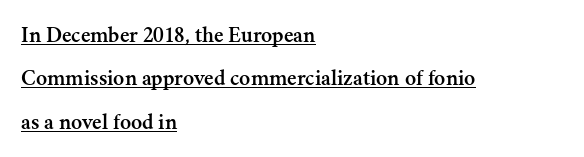
The image shows 23 px text type, upright; set left-aligned, line spacing 1.89x, normal letter spacing, underlined.
